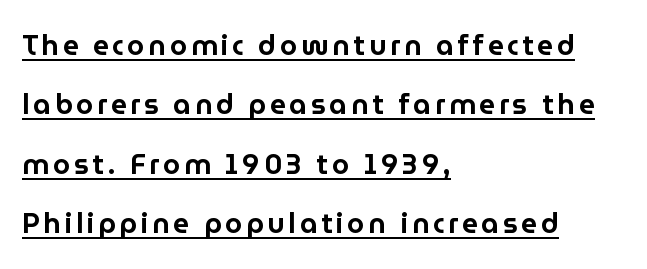
Q: Is the text italic (slanted)? A: No, it is upright.
Q: Is the typeface a serif or a sans-serif typeface? A: Sans-serif.
Q: Is the text underlined? A: Yes.
Q: How is the paragraph aligned? A: Left-aligned.
Q: Is the spacing between lines tight, normal or loose? A: Loose.
Q: Width (condensed, normal, or wide)? A: Normal.
Q: Stroke contrast? A: Low.
Q: x-height? A: Medium.
Q: Monospaced? A: No.
